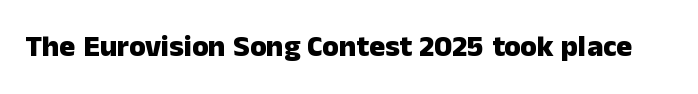
Q: Is the text bold? A: Yes.
Q: Is the text italic (slanted)? A: No, it is upright.
Q: Is the typeface a serif or a sans-serif typeface? A: Sans-serif.
Q: Is the text underlined? A: No.
Q: Is the spacing between letters normal or unusually wide? A: Normal.
Q: Width (condensed, normal, or wide)? A: Normal.
Q: Stroke contrast? A: Low.
Q: x-height? A: Medium.
Q: Monospaced? A: No.
